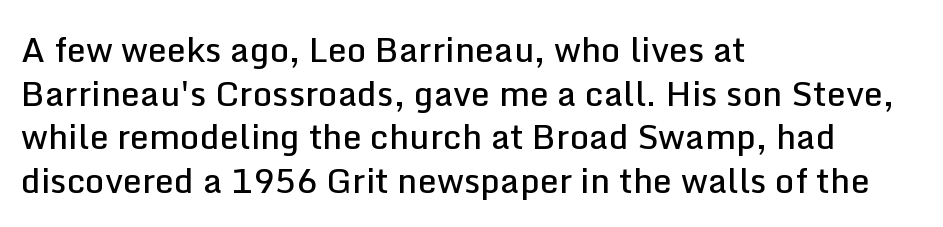
The image shows 34 px semibold sans-serif type, upright; set left-aligned, normal line spacing (1.28x), normal letter spacing, not underlined; low stroke contrast and a medium x-height.
